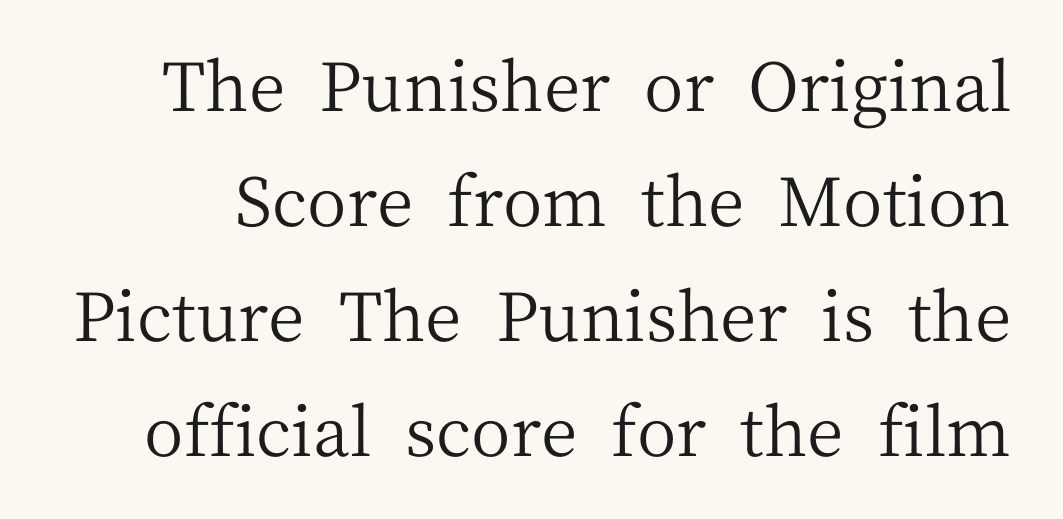
The image shows 68 px regular-weight serif type, upright; set normal line spacing (1.69x), normal letter spacing, not underlined; medium stroke contrast and a medium x-height.
